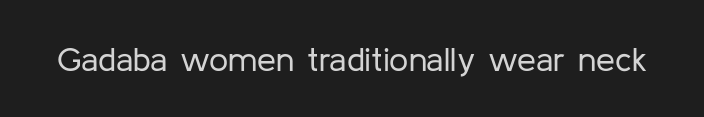
The rendering keeps characters at their native spacing. Serif or sans? Sans — the stroke terminals are bare. Heaviness? Minimal to ordinary, like unemphasized prose. This sample uses an upright cut, with every glyph sitting square on the baseline. Proportional: the letters do not fall into vertical columns. Glance below the letters and you will spot only blank space.
